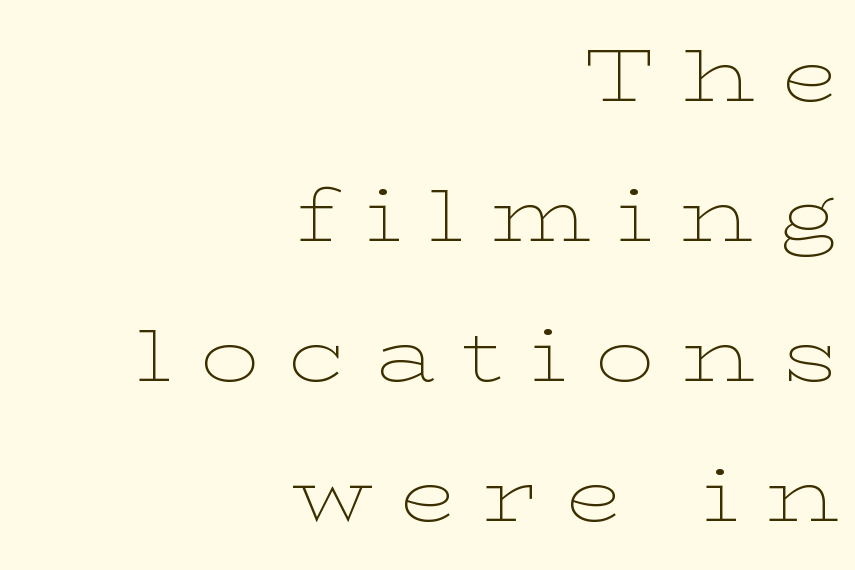
Think standard paragraph weight, or any step lighter than that. This rendering employs a face with finishing strokes, i.e., a serif. Check under the words: just untouched page. If you drew a line through each stem, it would be perfectly vertical. Is the block centered? No — it sits flush against the right margin.
